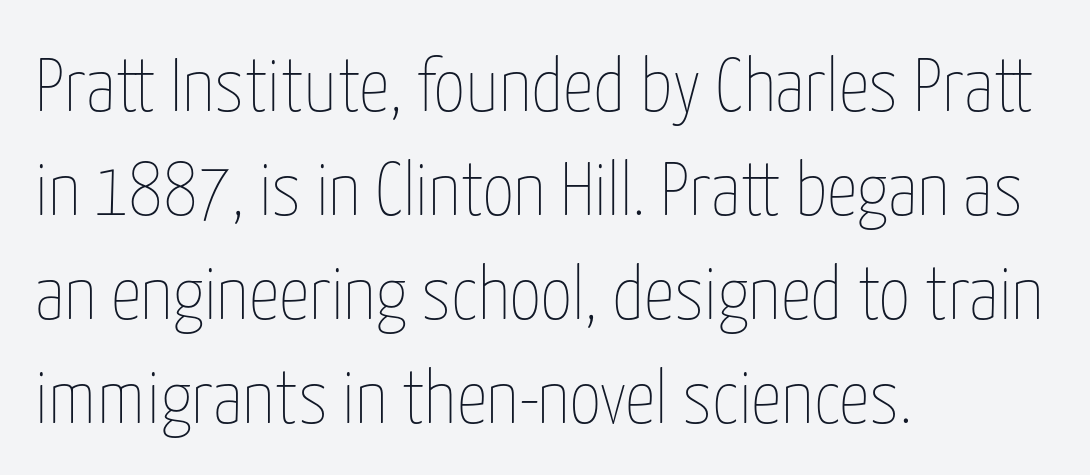
Q: Is the text bold? A: No.
Q: Is the text italic (slanted)? A: No, it is upright.
Q: Is the text underlined? A: No.
Q: How is the paragraph aligned? A: Left-aligned.
Q: Is the spacing between letters normal or unusually wide? A: Normal.
Q: Is the spacing between lines tight, normal or loose? A: Normal.
Q: Width (condensed, normal, or wide)? A: Condensed.
Q: Stroke contrast? A: Low.
Q: x-height? A: Medium.
Q: Monospaced? A: No.
